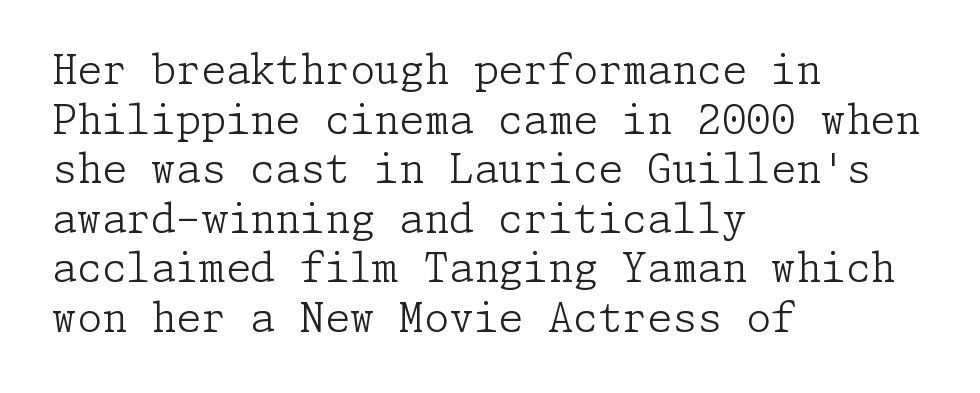
The setting favours the left margin, as ordinary paragraphs usually do. There is no visible air inserted between adjacent glyphs. These lines were composed using upright roman letters. The font sits on the lighter half of the weight spectrum, regular included. The strip under each line holds only bare page. The designer went with a serif here, giving each stem small feet.
